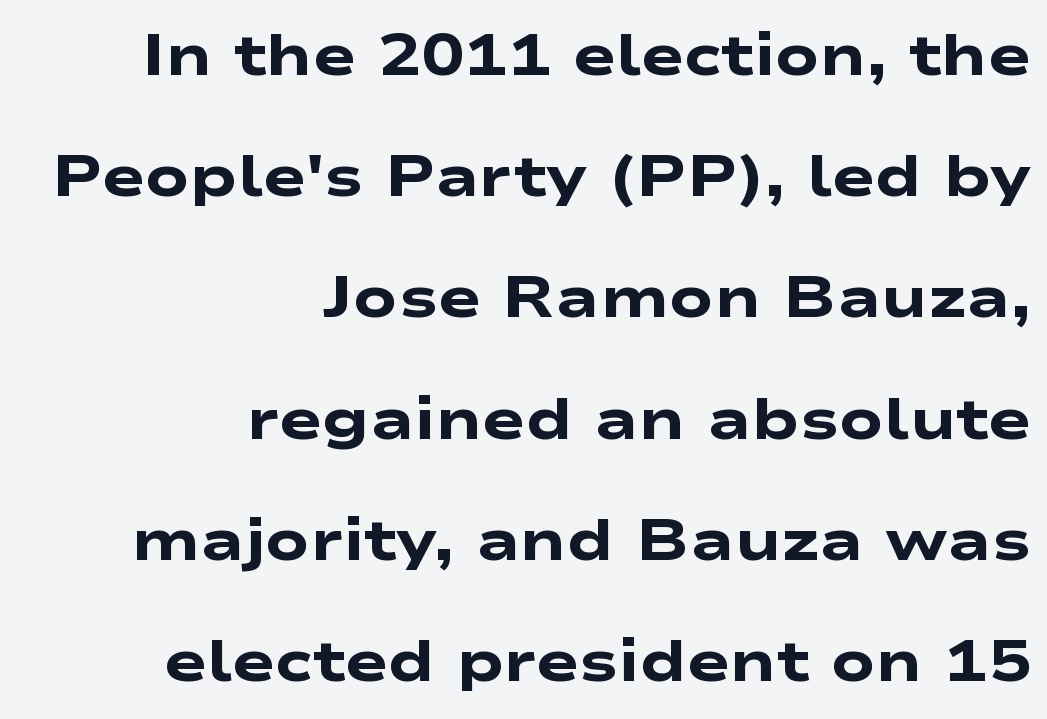
{"serif": "no", "bold": "yes", "weight": "heavy", "width": "wide", "stroke_contrast": "low", "x_height": "medium", "monospaced": "no", "underline": "no", "align": "right", "line_spacing": "loose", "line_spacing_ratio": 2.09, "letter_spacing": "normal", "letter_spacing_em": 0.0, "glyph_px": 58}
